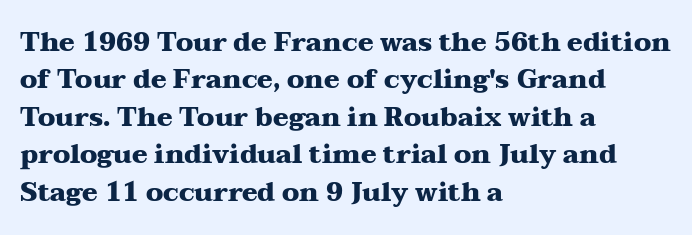
When letters stand straight like this, we call the style roman or upright. A clean baseline with only descenders dipping below it. Horizontally, the lines are justified to the leading edge only. Is there much room between lines? A standard amount, neither cramped nor airy.
